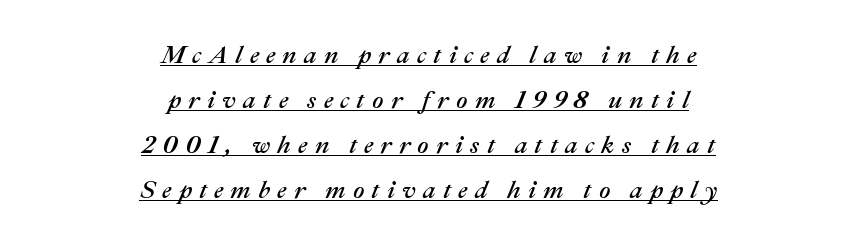
Q: Is the text italic (slanted)? A: Yes, it leans right by about 22 degrees.
Q: Is the text underlined? A: Yes.
Q: How is the paragraph aligned? A: Centered.
Q: Is the spacing between letters normal or unusually wide? A: Unusually wide.
